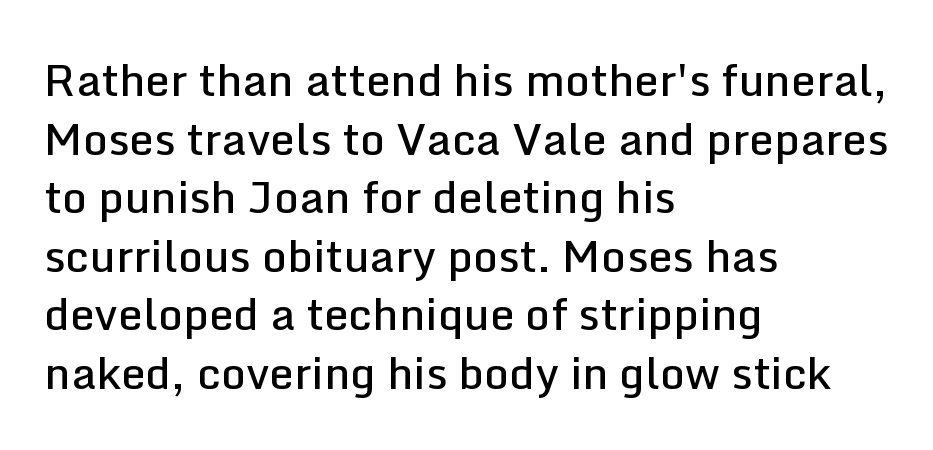
Evenly set lines give the paragraph a standard silhouette. Look at the tracking — it's just the regular setting, nothing added. Looks like regular typesetting: each glyph gets only the width it needs. The rag falls on the right side of this text block.
